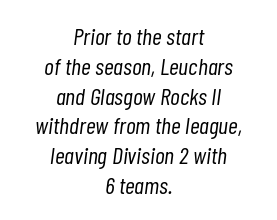
A typesetter would call this zero additional tracking. Layout note: lines centered. Vertical stems look standard width or narrower in stroke. Quick note: italic.
